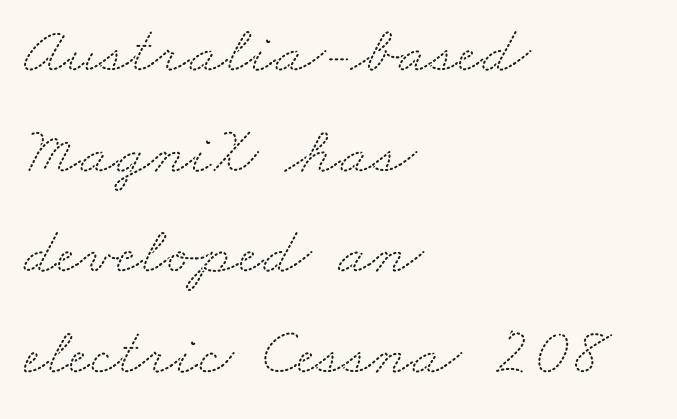
Typographically, this falls in the serif category. The passage shown stacks its lines at a standard gap. Rule under the text: the space is simply empty. Between one letter and the next there's only the usual sliver of space.
